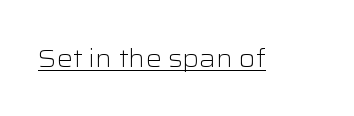
{"italic": "no", "bold": "no", "underline": "yes", "letter_spacing": "normal", "letter_spacing_em": 0.0, "glyph_px": 25}
